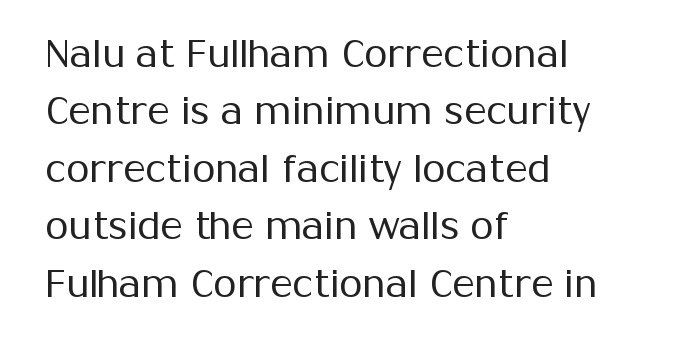
The image shows 38 px regular-weight sans-serif type, upright; set left-aligned, normal line spacing (1.51x), normal letter spacing, not underlined; medium stroke contrast and a medium x-height.
